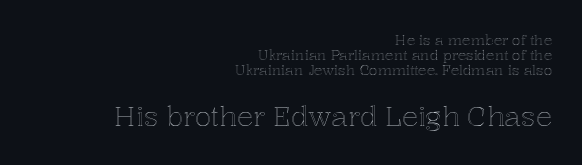
Type without underlining. These lines are set flush right with a ragged left edge. The font's upright variant was chosen for this text. Successive baselines arrive quickly, one right under another. Visually, the bottom section dominates because its glyphs are scaled up. The letters sit at their default tracking, neither squeezed nor spread.
